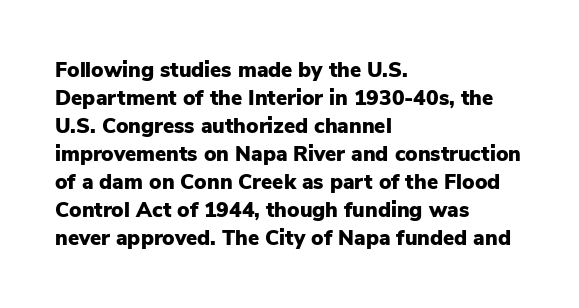
{"italic": "no", "bold": "yes", "underline": "no", "align": "left", "line_spacing": "normal", "line_spacing_ratio": 1.33, "letter_spacing": "normal", "letter_spacing_em": 0.0, "glyph_px": 21}
